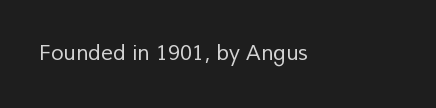
{"bold": "no", "underline": "no", "letter_spacing": "normal", "letter_spacing_em": 0.0, "glyph_px": 21}
